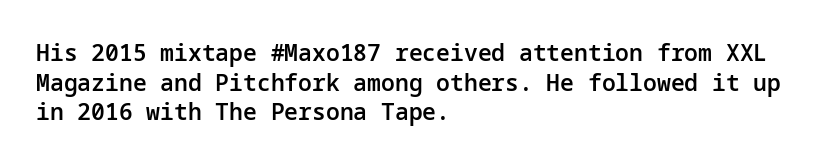
Q: Is the text bold? A: Semi-bold.
Q: Is the text italic (slanted)? A: No, it is upright.
Q: Is the text underlined? A: No.
Q: How is the paragraph aligned? A: Left-aligned.
Q: Is the spacing between letters normal or unusually wide? A: Normal.
Q: Is the spacing between lines tight, normal or loose? A: Normal.
